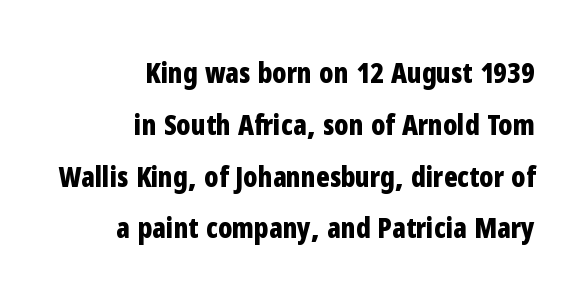
The image shows 28 px bold, condensed sans-serif type, upright; set right-aligned, line spacing 1.85x, normal letter spacing, not underlined; low stroke contrast and a medium x-height.
